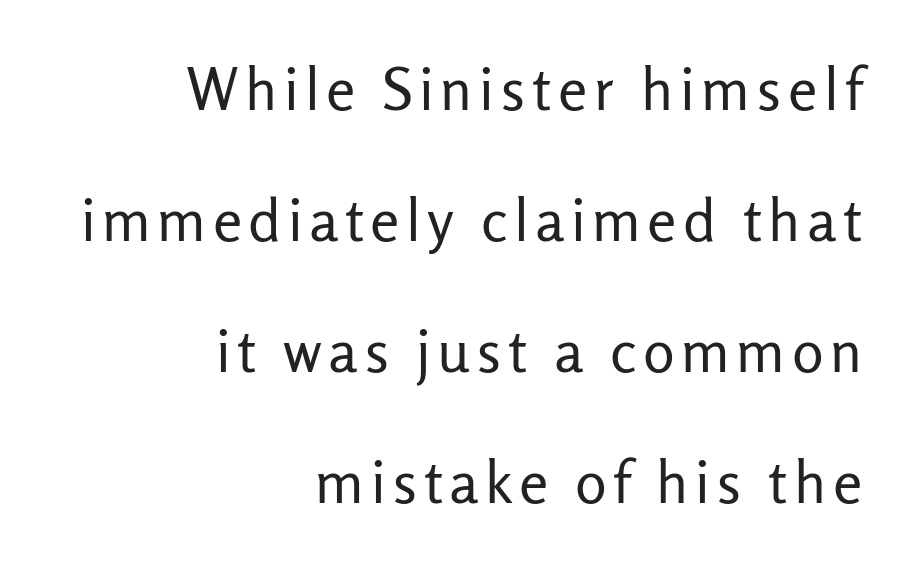
The letters stand straight up with perfectly vertical stems. Notice the wide empty band between every row — that's loose leading. These lines are rendered in a variable-pitch font. The designer went with a sans here, leaving each stem footless. This rendering uses right alignment, leaving the left contour irregular.
